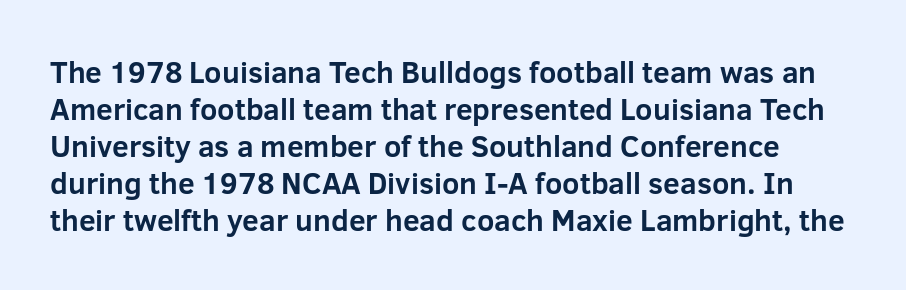
These words are printed bold, with thick strokes throughout. Lines of text with bare space underneath. Posture: vertical. The type is set solid horizontally, with unmodified tracking.
